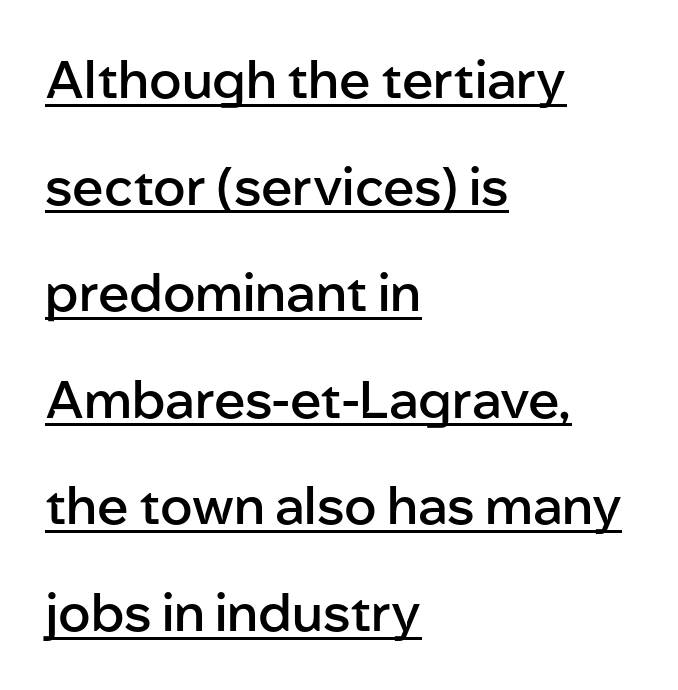
The image shows 52 px semibold sans-serif type, upright; set left-aligned, loose line spacing (2.05x), normal letter spacing, underlined; low stroke contrast and a medium x-height.
